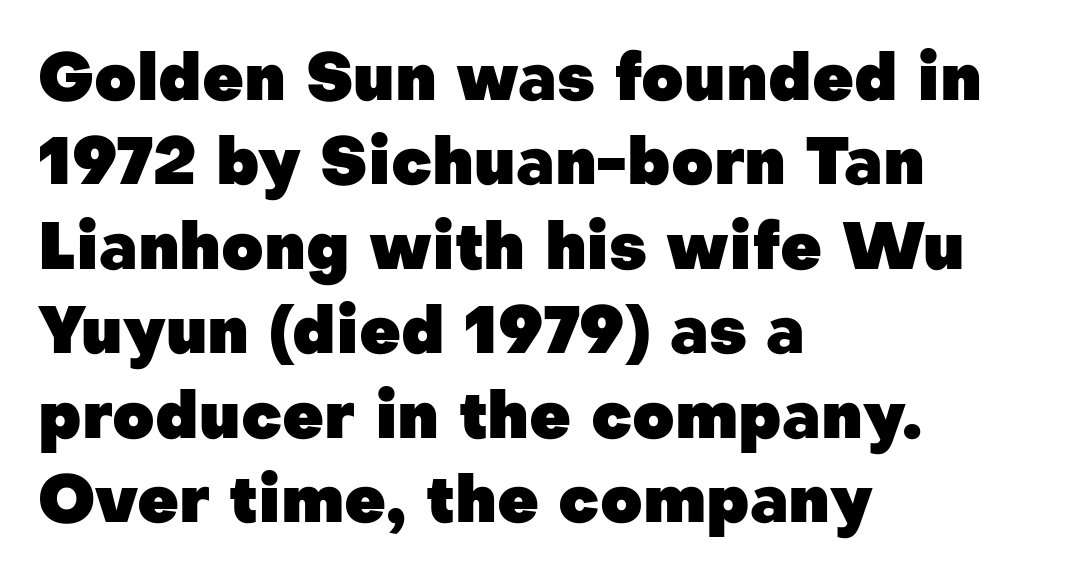
The image shows 65 px heavy sans-serif type, upright; set left-aligned, normal line spacing (1.3x), normal letter spacing, not underlined; low stroke contrast and a medium x-height.
